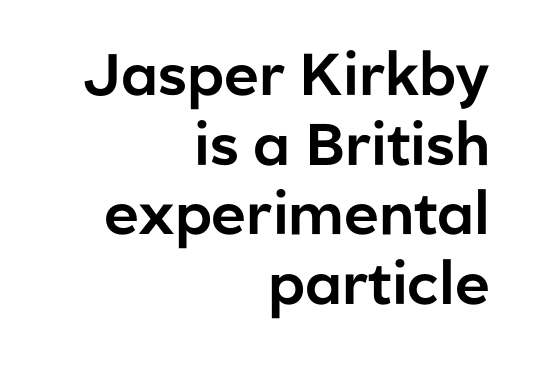
The designer went with a sans here, leaving each stem footless. Check under the words: just untouched page. The passage shown is typed in a proportional face where columns would drift. You can tell it's not italic because the verticals are truly vertical. Each word holds together tightly as a unit, with standard inter-letter gaps.
